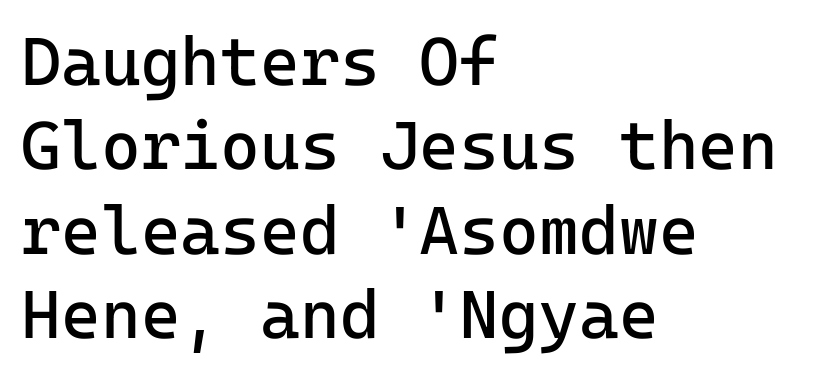
Stroke terminals: plain, sans-serif. The rendering anchors every line to the left-hand side. The strokes are not fattened; the text isn't bold. This sample uses plain, unmodified letter spacing.
